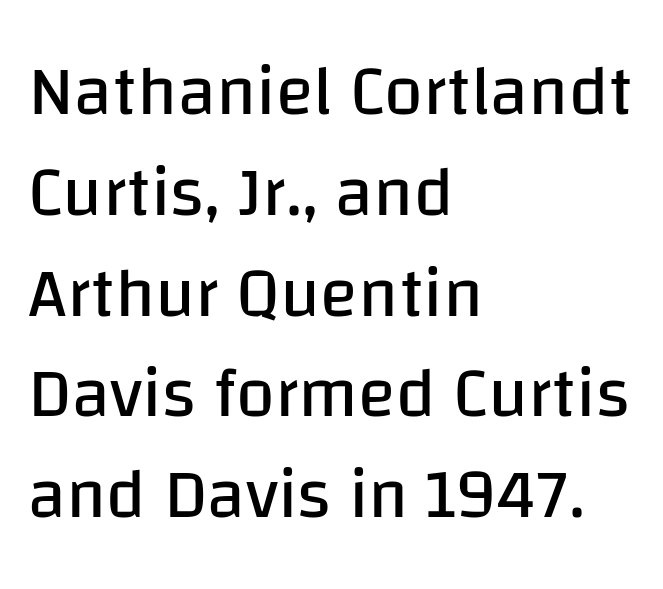
{"serif": "no", "italic": "no", "bold": "no", "weight": "regular", "width": "normal", "stroke_contrast": "low", "x_height": "large", "monospaced": "no", "underline": "no", "align": "left", "line_spacing": "normal", "line_spacing_ratio": 1.44, "letter_spacing": "normal", "letter_spacing_em": 0.0, "glyph_px": 70}
